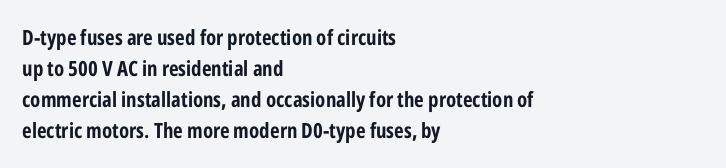
These lines keep a tight, regular rhythm from letter to letter. The typesetting leans heavy: a genuine bold. Line beginnings align vertically; line endings do not. If you drew a line through each stem, it would be perfectly vertical. Letters rest on an invisible, unmarked baseline.
